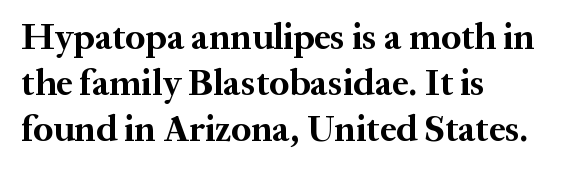
Its strokes are broad and dark, the hallmark of bold type. Each word holds together tightly as a unit, with standard inter-letter gaps. Spacing verdict: proportional, widths tailored to each character. Yep, those are serifs on the letters. Only glyphs here, with clear space below each row. Line beginnings align vertically; line endings do not.
